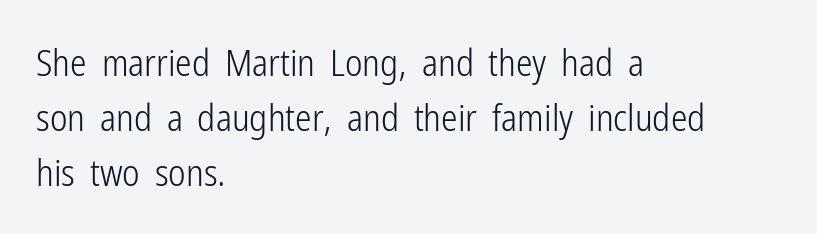
{"serif": "no", "italic": "no", "bold": "no", "weight": "light", "width": "condensed", "stroke_contrast": "low", "x_height": "medium", "monospaced": "no", "underline": "no", "align": "left", "line_spacing": "normal", "line_spacing_ratio": 1.49, "letter_spacing": "normal", "letter_spacing_em": 0.0, "glyph_px": 37}
